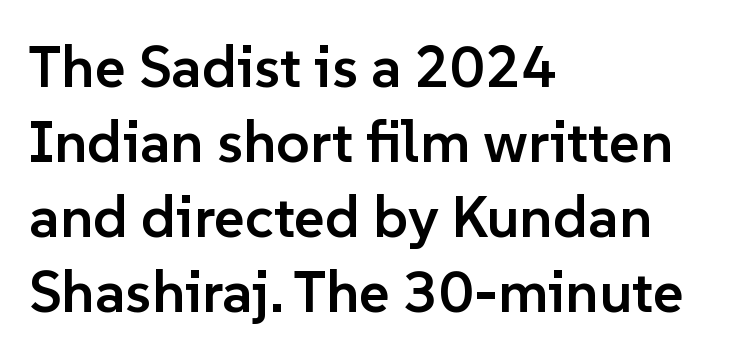
Typeset ragged right — the left edge is the straight one. Grotesque or geometric, the face here clearly has no serifs. Compared with typical paragraphs, the rows here are spaced about the same. Has an underline been added? It has not.
